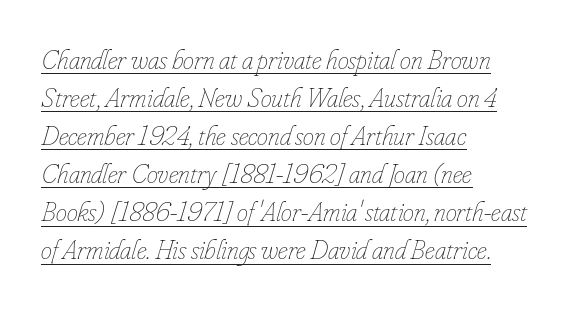
The image shows 28 px thin, condensed type, italic (leaning right); set left-aligned, normal line spacing (1.36x), normal letter spacing, underlined; low stroke contrast and a small x-height.
